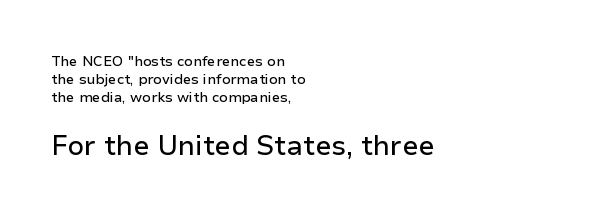
Q: Is the text italic (slanted)? A: No, it is upright.
Q: Is the text underlined? A: No.
Q: How is the paragraph aligned? A: Left-aligned.
Q: Is the spacing between letters normal or unusually wide? A: Normal.
Q: Is the spacing between lines tight, normal or loose? A: Normal.
Q: Which block of text is set in a larger size, the first (top) or the second (bottom)? A: The second (bottom) one.
